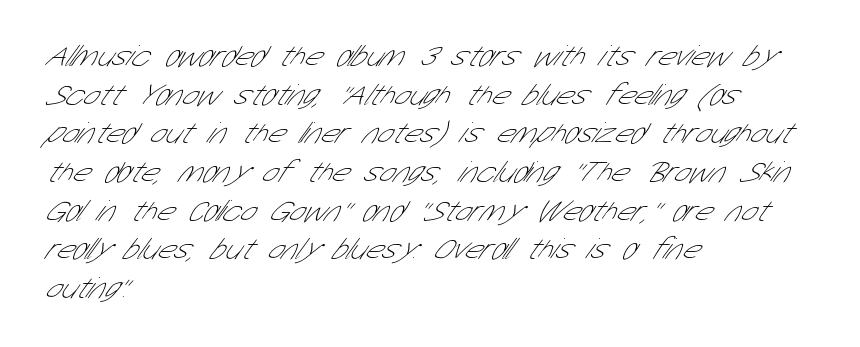
Weight: regular or lighter. The horizontal fit of the characters is conventional and even. One glance says typical: line gaps are just what's usual. Honestly, there is no underline to notice here at all.
